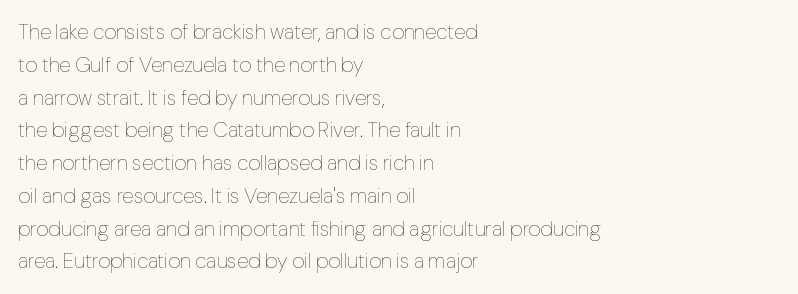
{"italic": "no", "bold": "no", "underline": "no", "align": "left", "line_spacing": "normal", "line_spacing_ratio": 1.56, "letter_spacing": "normal", "letter_spacing_em": 0.0, "glyph_px": 21}
